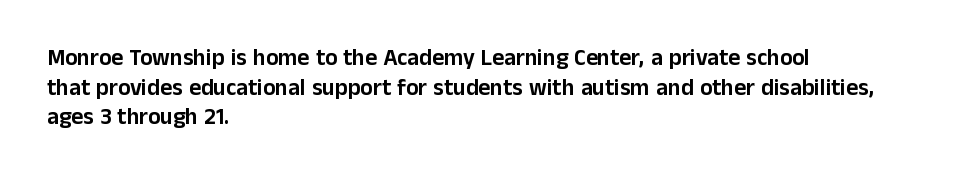
{"italic": "no", "underline": "no", "align": "left", "line_spacing": "normal", "line_spacing_ratio": 1.29, "letter_spacing": "normal", "letter_spacing_em": 0.0, "glyph_px": 23}
